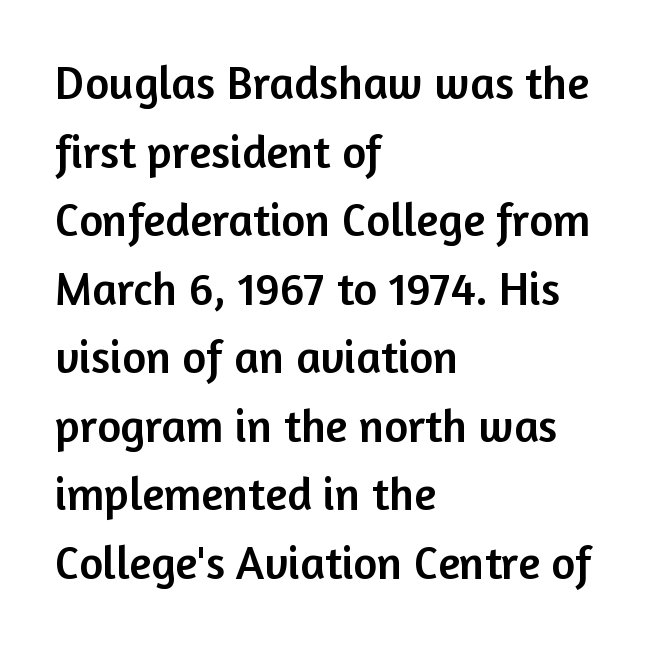
{"serif": "no", "italic": "no", "width": "normal", "stroke_contrast": "low", "x_height": "medium", "monospaced": "no", "underline": "no", "align": "left", "line_spacing": "normal", "line_spacing_ratio": 1.49, "letter_spacing": "normal", "letter_spacing_em": 0.0, "glyph_px": 46}
